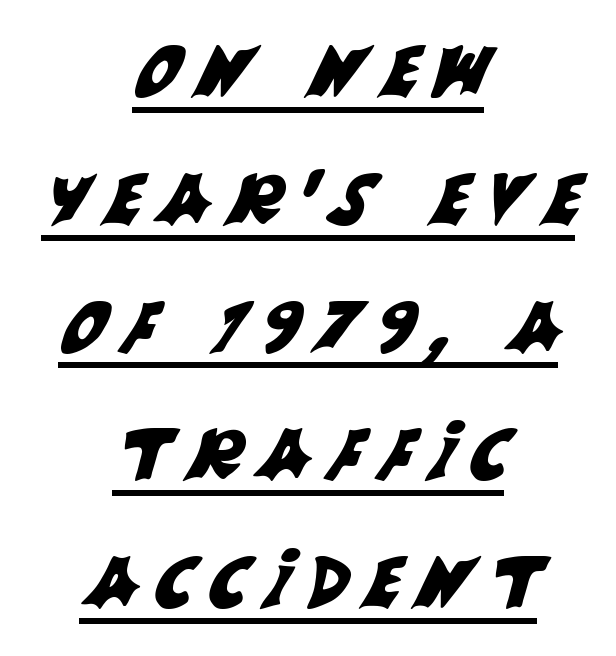
The image shows 71 px sans-serif type; set centered, line spacing 1.8x, unusually wide letter spacing (+0.22 em), underlined; medium stroke contrast and a large x-height.
